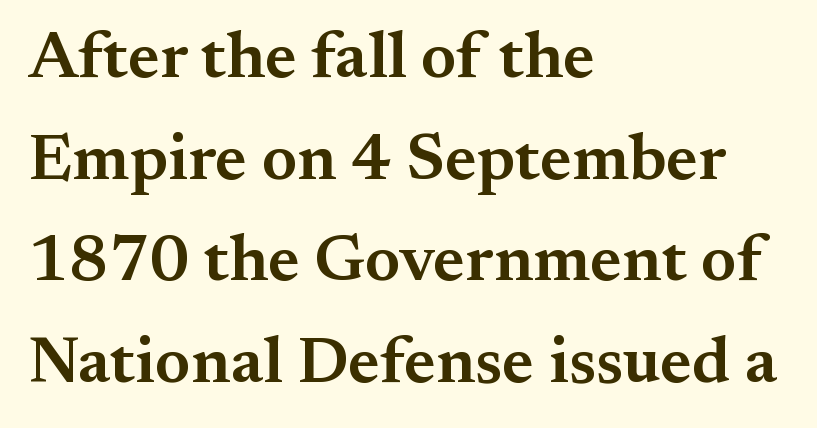
{"serif": "yes", "italic": "no", "bold": "semi", "weight": "semibold", "width": "normal", "stroke_contrast": "medium", "x_height": "small", "monospaced": "no", "underline": "no", "align": "left", "line_spacing": "normal", "line_spacing_ratio": 1.54, "letter_spacing": "normal", "letter_spacing_em": 0.0, "glyph_px": 66}
